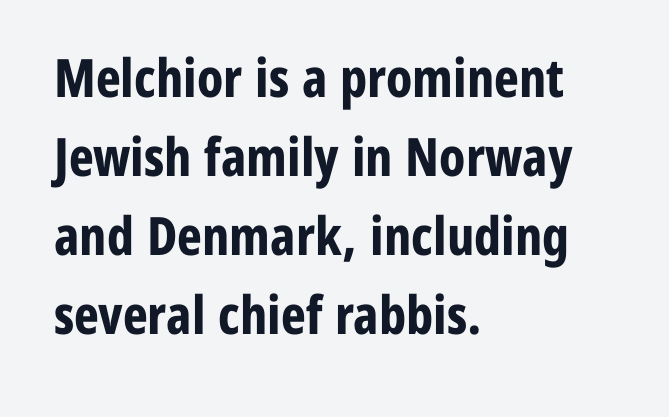
The compositor pushed each line to the left boundary. The passage shown is not underscored anywhere. Caption: standard tracking, unaltered. Vertically, the passage feels balanced, rows spaced as you'd expect. Italic? Not at all — the glyphs are vertical. A full-strength bold gives these letters their thick strokes.
